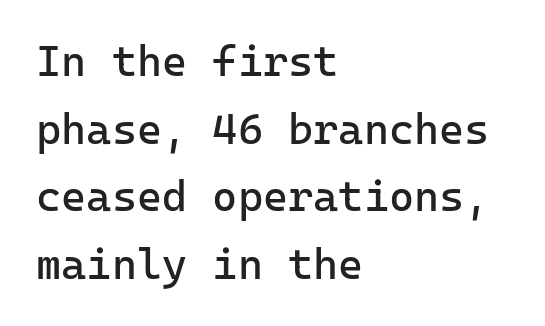
{"serif": "no", "italic": "no", "bold": "no", "weight": "regular", "width": "normal", "stroke_contrast": "low", "x_height": "medium", "underline": "no", "align": "left", "line_spacing": "normal", "line_spacing_ratio": 1.57, "letter_spacing": "normal", "letter_spacing_em": 0.0, "glyph_px": 43}
